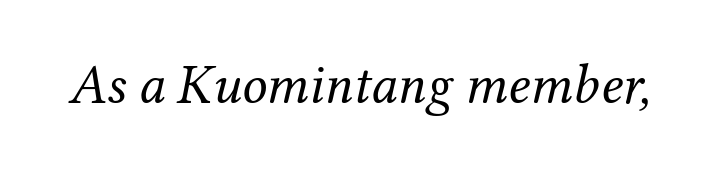
{"serif": "yes", "italic": "yes", "lean": "right", "slant_degrees": 12, "bold": "no", "weight": "regular", "width": "normal", "stroke_contrast": "medium", "x_height": "medium", "monospaced": "no", "underline": "no", "letter_spacing": "normal", "letter_spacing_em": 0.0, "glyph_px": 56}
